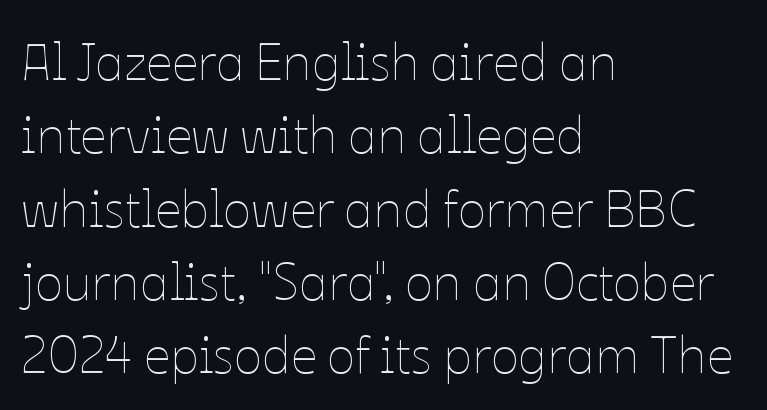
Q: Is the text bold? A: No.
Q: Is the text italic (slanted)? A: No, it is upright.
Q: Is the text underlined? A: No.
Q: How is the paragraph aligned? A: Left-aligned.
Q: Is the spacing between letters normal or unusually wide? A: Normal.
Q: Is the spacing between lines tight, normal or loose? A: Normal.
Q: Width (condensed, normal, or wide)? A: Normal.
Q: Stroke contrast? A: Low.
Q: x-height? A: Medium.
Q: Monospaced? A: No.
